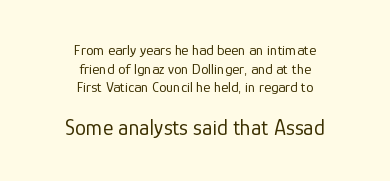
{"italic": "no", "bold": "no", "underline": "no", "align": "center", "line_spacing": "normal", "line_spacing_ratio": 1.25, "letter_spacing": "normal", "letter_spacing_em": 0.0, "larger_block": "second", "size_ratio": 1.47, "glyph_px": 22}
